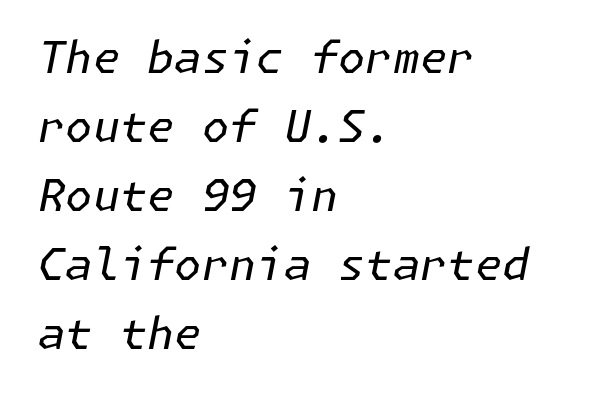
Descenders are the only things crossing below the line. The axis of the letterforms is tilted away from vertical. Summary of vertical rhythm: regular, with standard interline spacing. No letter is thick-stroked: the sample isn't bold. Layout note: lines flush left.
